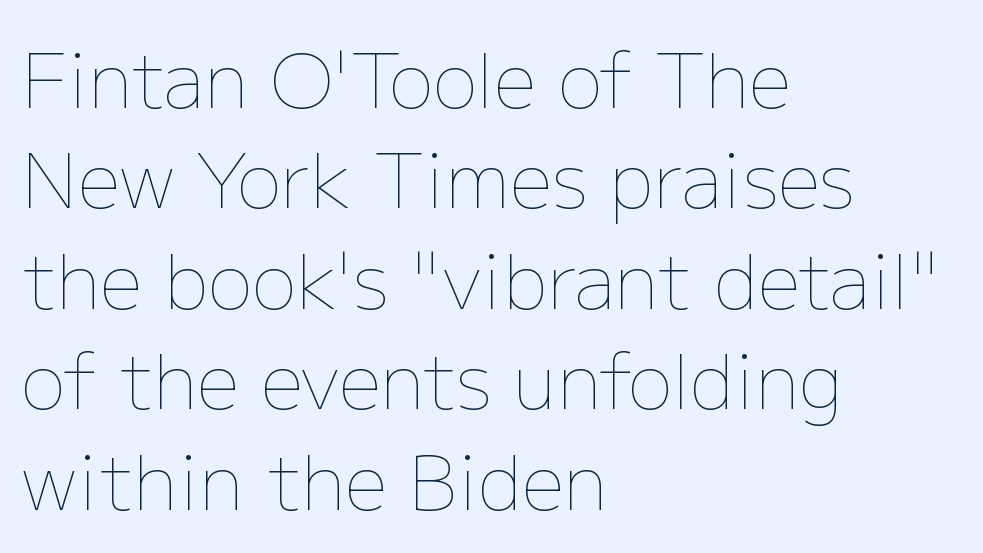
{"italic": "no", "bold": "no", "weight": "thin", "width": "normal", "stroke_contrast": "low", "x_height": "medium", "monospaced": "no", "underline": "no", "align": "left", "line_spacing": "normal", "line_spacing_ratio": 1.34, "letter_spacing": "normal", "letter_spacing_em": 0.0, "glyph_px": 75}
